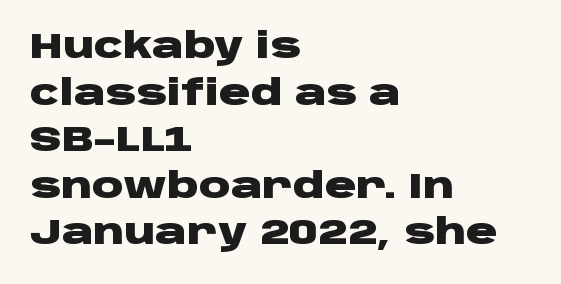
{"serif": "no", "italic": "no", "bold": "yes", "weight": "heavy", "width": "wide", "stroke_contrast": "low", "x_height": "large", "monospaced": "no", "underline": "no", "align": "left", "line_spacing": "normal", "line_spacing_ratio": 1.33, "letter_spacing": "normal", "letter_spacing_em": 0.0, "glyph_px": 35}
